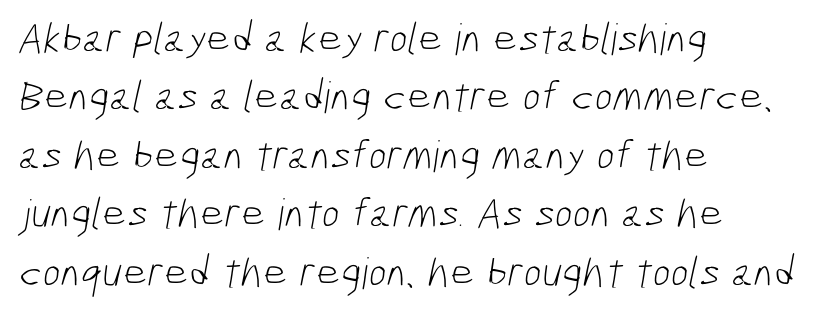
Q: Is the text bold? A: No.
Q: Is the typeface a serif or a sans-serif typeface? A: Sans-serif.
Q: Is the text underlined? A: No.
Q: How is the paragraph aligned? A: Left-aligned.
Q: Is the spacing between letters normal or unusually wide? A: Normal.
Q: Is the spacing between lines tight, normal or loose? A: Normal.
Q: Width (condensed, normal, or wide)? A: Condensed.
Q: Stroke contrast? A: Low.
Q: x-height? A: Medium.
Q: Monospaced? A: No.
